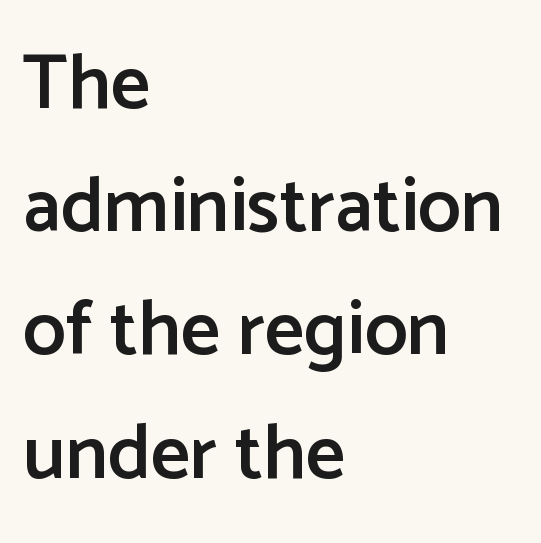
{"serif": "no", "italic": "no", "bold": "semi", "weight": "semibold", "width": "normal", "stroke_contrast": "low", "x_height": "medium", "monospaced": "no", "underline": "no", "align": "left", "line_spacing": "normal", "line_spacing_ratio": 1.6, "letter_spacing": "normal", "letter_spacing_em": 0.0, "glyph_px": 77}
